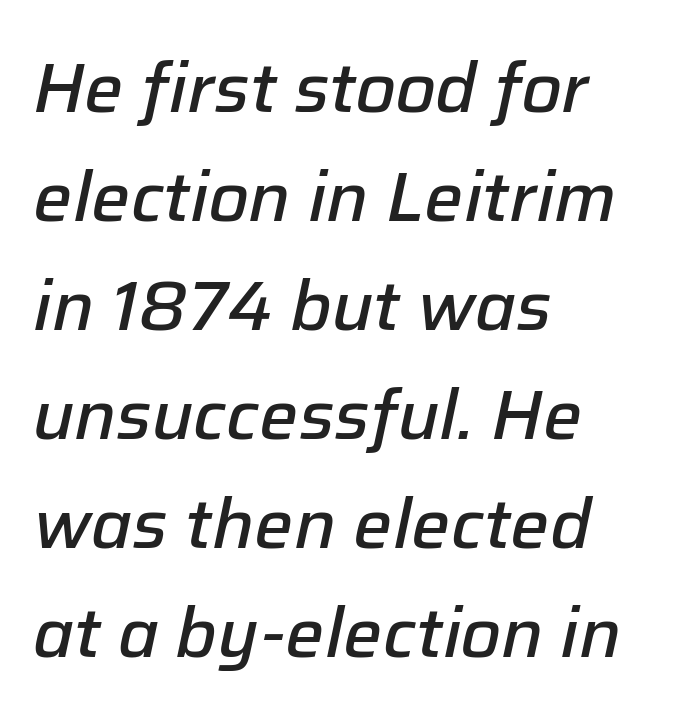
The passage shown is semibold, sitting just below true bold. A typesetter would call this leading conventional body-copy spacing. These lines are set flush left with a ragged right edge. This sample uses plain, unmodified letter spacing. Only glyphs here, with clear space below each row.
